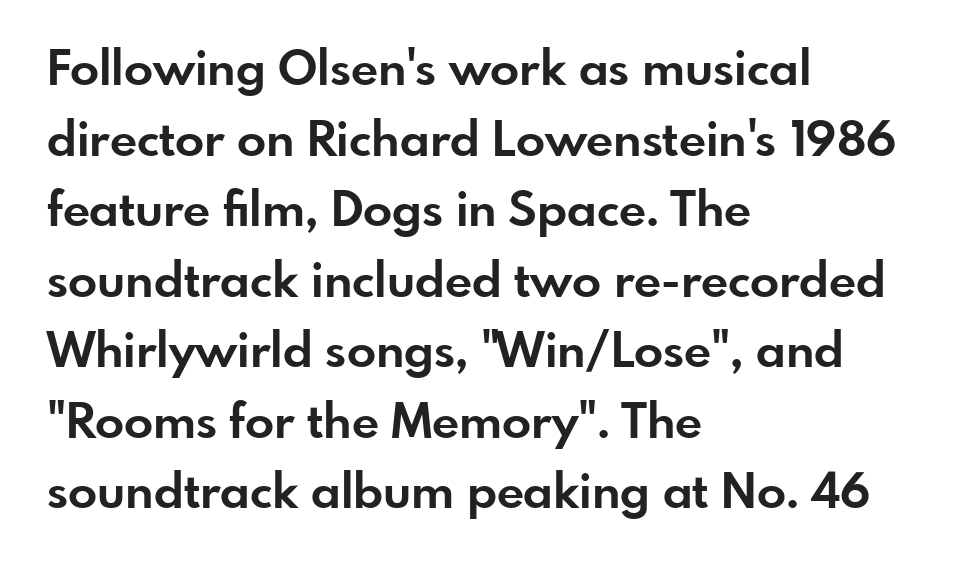
Q: Is the text bold? A: Yes.
Q: Is the text italic (slanted)? A: No, it is upright.
Q: Is the typeface a serif or a sans-serif typeface? A: Sans-serif.
Q: Is the text underlined? A: No.
Q: How is the paragraph aligned? A: Left-aligned.
Q: Is the spacing between letters normal or unusually wide? A: Normal.
Q: Is the spacing between lines tight, normal or loose? A: Normal.
Q: Width (condensed, normal, or wide)? A: Normal.
Q: Stroke contrast? A: Low.
Q: x-height? A: Small.
Q: Monospaced? A: No.
